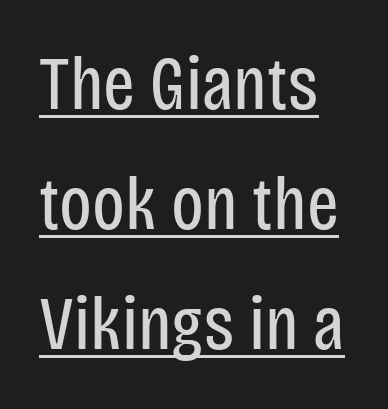
The image shows 75 px regular-weight, condensed sans-serif type, upright; set normal line spacing (1.6x), normal letter spacing, underlined; low stroke contrast and a large x-height.
